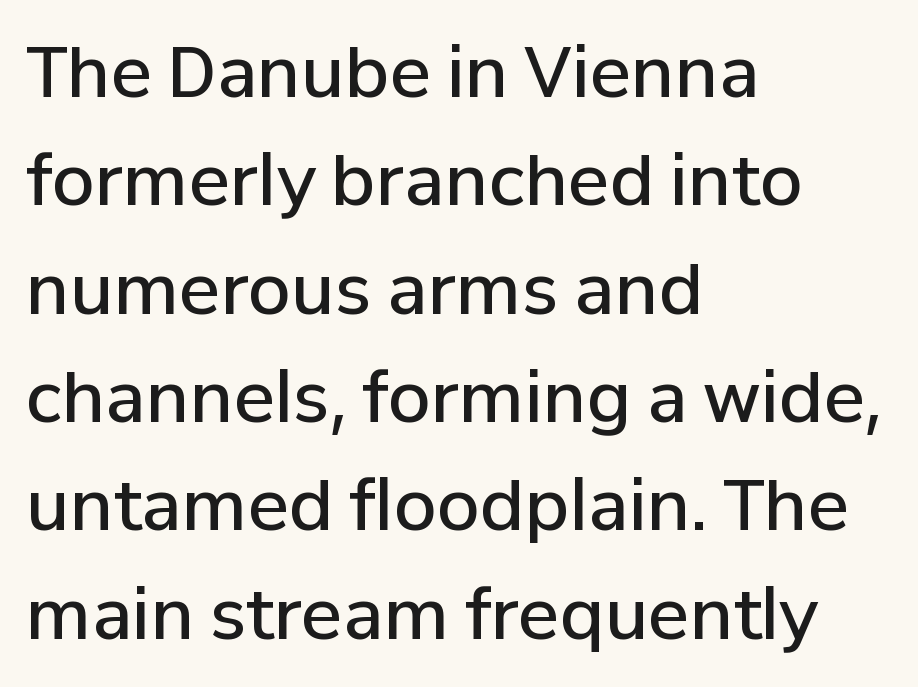
Q: Is the text bold? A: Semi-bold.
Q: Is the text italic (slanted)? A: No, it is upright.
Q: Is the typeface a serif or a sans-serif typeface? A: Sans-serif.
Q: Is the text underlined? A: No.
Q: How is the paragraph aligned? A: Left-aligned.
Q: Is the spacing between letters normal or unusually wide? A: Normal.
Q: Is the spacing between lines tight, normal or loose? A: Normal.
Q: Width (condensed, normal, or wide)? A: Normal.
Q: Stroke contrast? A: Low.
Q: x-height? A: Medium.
Q: Monospaced? A: No.
